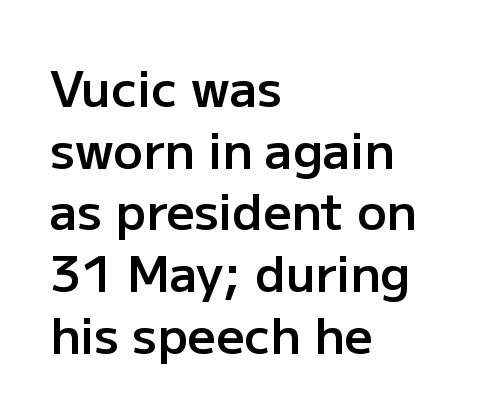
Posture: upright roman. This rendering uses left alignment, leaving the right contour irregular. The vertical gap from one line to the next is medium. Emphasis by weight is partial: semibold.
